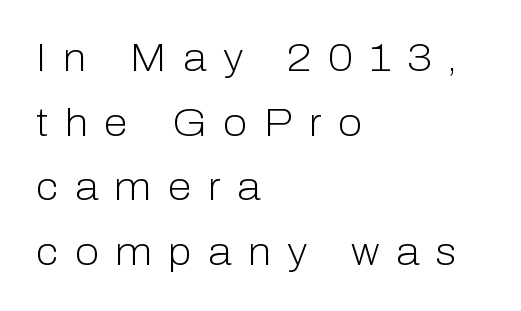
Looks like regular typesetting: each glyph gets only the width it needs. Nothing heavy about these letters — not bold at all. The designer went with a sans here, leaving each stem footless. Check under the words: just untouched page. The gaps between neighbouring characters are conspicuously large. The rows are spaced the way most documents space them.
